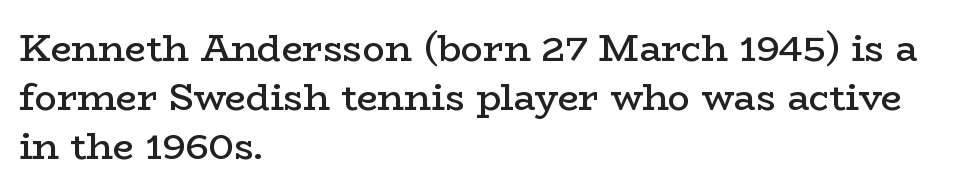
I'd call this a serif setting — the letters wear small feet. Normally led — the rows are evenly, conventionally spaced. Is this a fixed-width face? No — the glyphs have proportional, varying widths. Posture: vertical. In terms of letterspacing, this is plain default setting.
